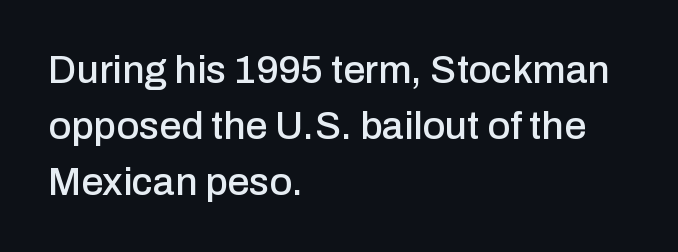
Q: Is the text italic (slanted)? A: No, it is upright.
Q: Is the typeface a serif or a sans-serif typeface? A: Sans-serif.
Q: Is the text underlined? A: No.
Q: How is the paragraph aligned? A: Left-aligned.
Q: Is the spacing between letters normal or unusually wide? A: Normal.
Q: Is the spacing between lines tight, normal or loose? A: Normal.
Q: Width (condensed, normal, or wide)? A: Normal.
Q: Stroke contrast? A: Low.
Q: x-height? A: Medium.
Q: Monospaced? A: No.
